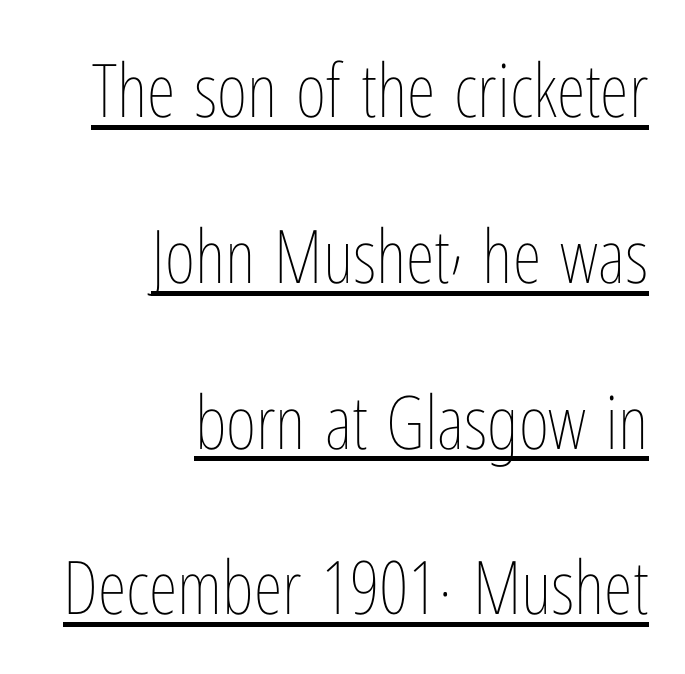
The image shows 74 px thin, condensed type, upright; set right-aligned, loose line spacing (2.24x), normal letter spacing, underlined; low stroke contrast and a medium x-height.
